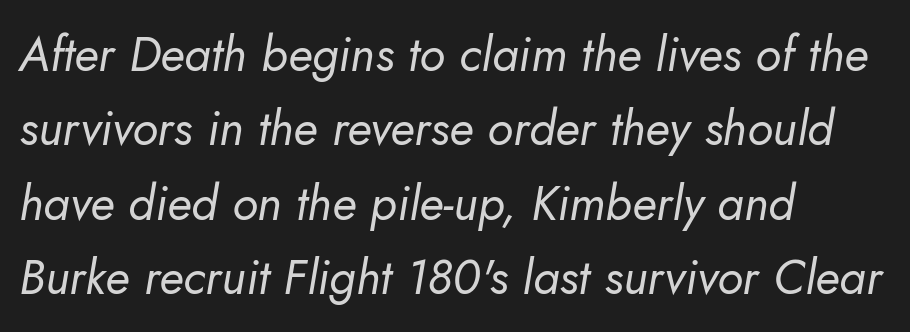
Q: Is the text bold? A: No.
Q: Is the text italic (slanted)? A: Yes, it leans right by about 10 degrees.
Q: Is the text underlined? A: No.
Q: How is the paragraph aligned? A: Left-aligned.
Q: Is the spacing between letters normal or unusually wide? A: Normal.
Q: Is the spacing between lines tight, normal or loose? A: Normal.
Q: Width (condensed, normal, or wide)? A: Normal.
Q: Stroke contrast? A: Low.
Q: x-height? A: Small.
Q: Monospaced? A: No.
